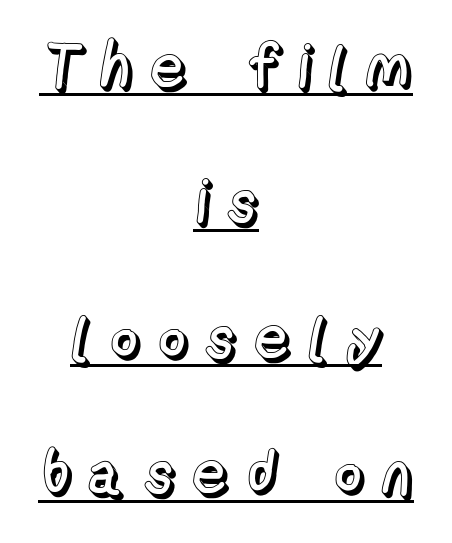
{"width": "normal", "x_height": "medium", "monospaced": "no", "underline": "yes", "align": "center", "line_spacing": "loose", "line_spacing_ratio": 2.22, "letter_spacing": "wide", "letter_spacing_em": 0.25, "glyph_px": 61}
